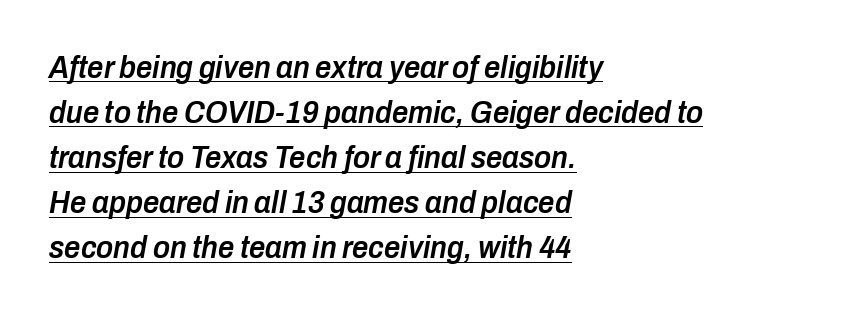
The image shows 32 px semibold, condensed type, italic (leaning right); set left-aligned, normal line spacing (1.41x), normal letter spacing, underlined; low stroke contrast and a medium x-height.
